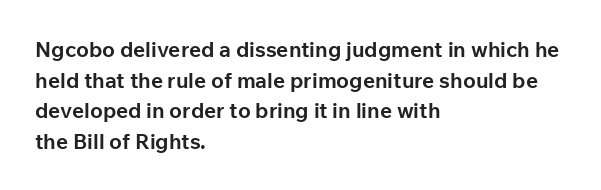
{"italic": "no", "bold": "yes", "underline": "no", "align": "left", "line_spacing": "normal", "line_spacing_ratio": 1.46, "letter_spacing": "normal", "letter_spacing_em": 0.0, "glyph_px": 21}
